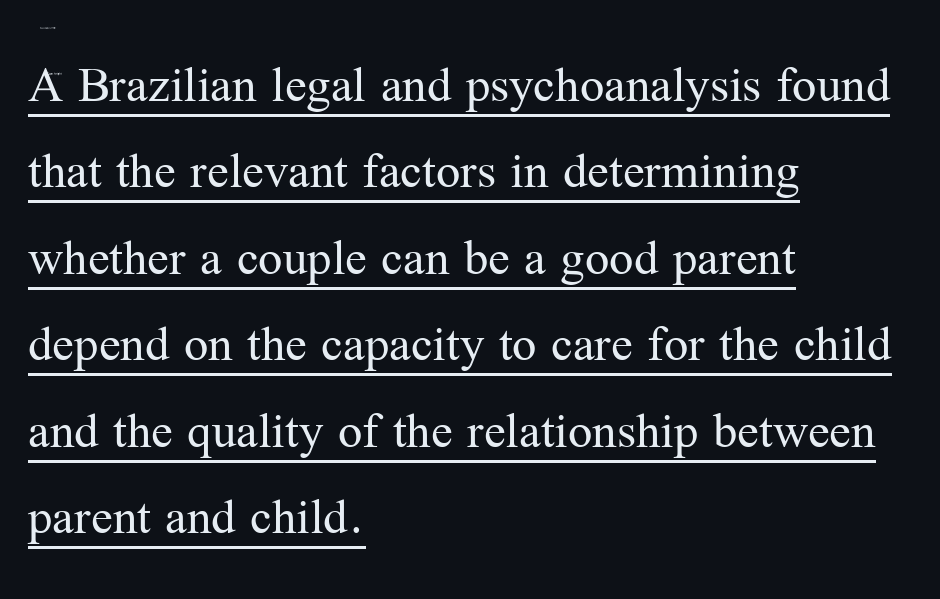
Stroke terminals: seriffed. In terms of leading, this rendering sits right in the middle. The strokes carry an ordinary text weight at most. The face used here appears with an underline applied. Students, note that the glyphs here touch the page at normal intervals.
